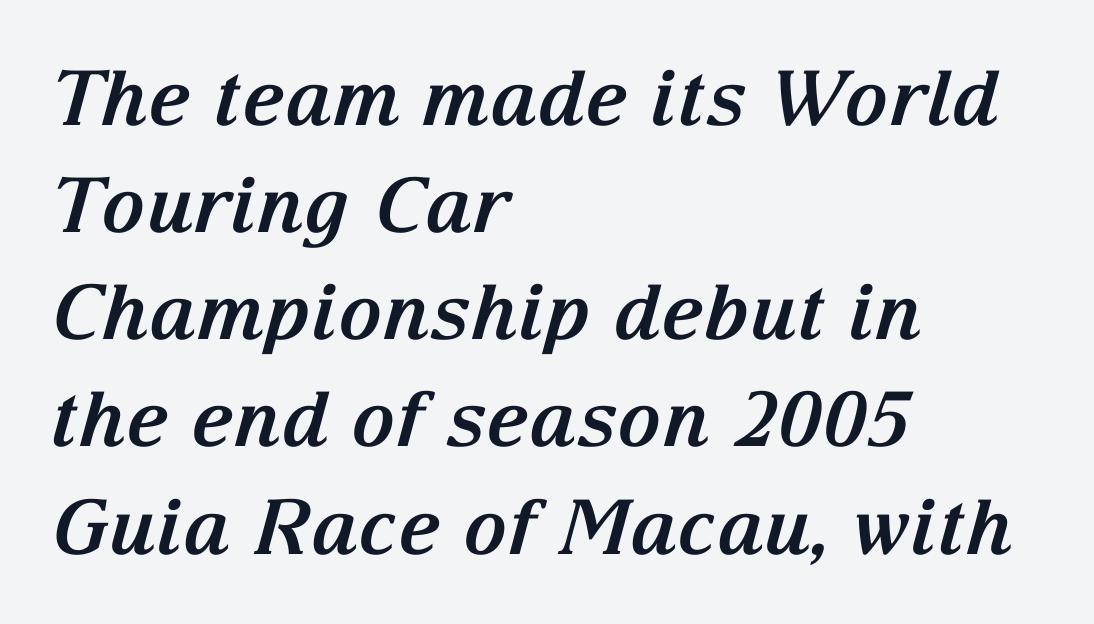
Look at the stroke-to-counter ratio: heavy, a bold. This sample uses plain, unmodified letter spacing. Old-style or modern, the face here clearly has serifs. A clean baseline with only descenders dipping below it. Here the designer chose a conventional face with non-uniform glyph widths. Horizontally, the lines are justified to the leading edge only.
